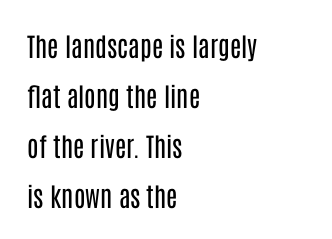
Leading: increased. A bare baseline throughout the passage. Stroke mass is kept to a normal reading level or below. These lines are set flush left with a ragged right edge. The rendering keeps characters at their native spacing. Italic: no, the glyphs are upright roman.
